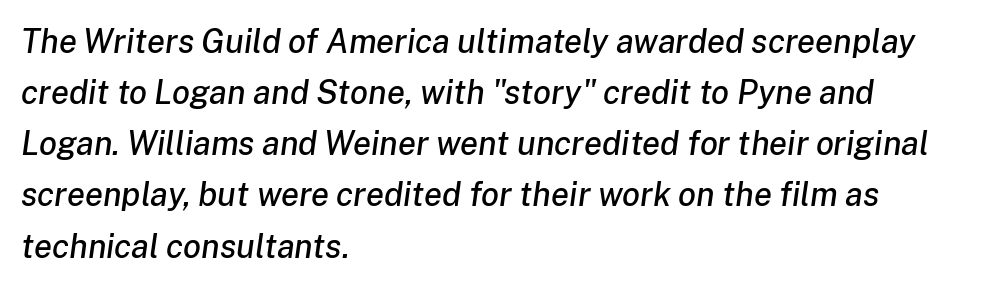
{"italic": "yes", "lean": "right", "slant_degrees": 8, "width": "normal", "stroke_contrast": "low", "x_height": "medium", "monospaced": "no", "underline": "no", "align": "left", "line_spacing": "normal", "line_spacing_ratio": 1.55, "letter_spacing": "normal", "letter_spacing_em": 0.0, "glyph_px": 33}
